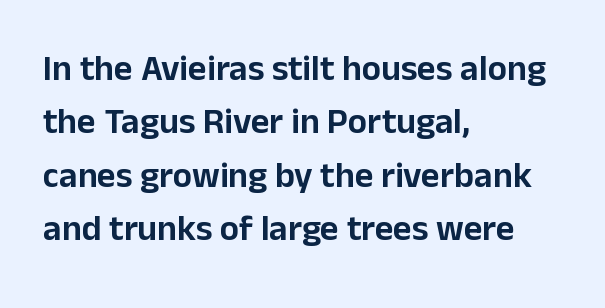
{"serif": "no", "italic": "no", "width": "normal", "stroke_contrast": "low", "x_height": "medium", "monospaced": "no", "underline": "no", "align": "left", "line_spacing": "normal", "line_spacing_ratio": 1.48, "letter_spacing": "normal", "letter_spacing_em": 0.0, "glyph_px": 36}
